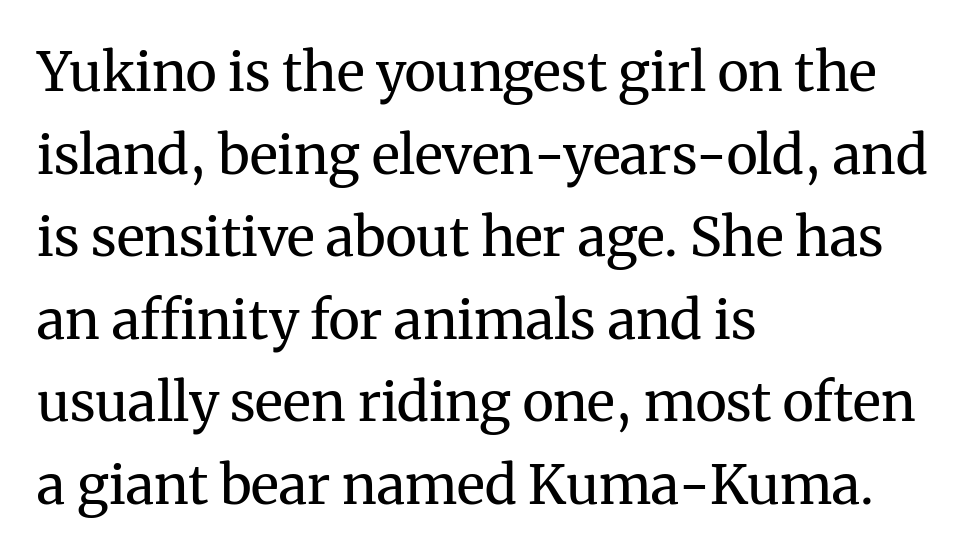
{"serif": "yes", "italic": "no", "bold": "no", "weight": "regular", "width": "normal", "stroke_contrast": "medium", "x_height": "medium", "monospaced": "no", "underline": "no", "align": "left", "line_spacing": "normal", "line_spacing_ratio": 1.53, "letter_spacing": "normal", "letter_spacing_em": 0.0, "glyph_px": 54}
